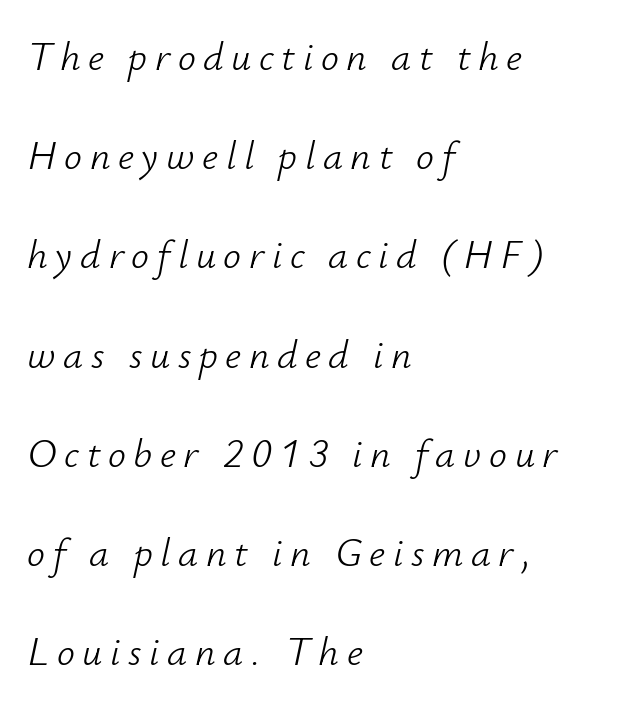
Q: Is the text bold? A: No.
Q: Is the text italic (slanted)? A: Yes, it leans right by about 12 degrees.
Q: Is the text underlined? A: No.
Q: How is the paragraph aligned? A: Left-aligned.
Q: Is the spacing between lines tight, normal or loose? A: Loose.
Q: Width (condensed, normal, or wide)? A: Normal.
Q: Stroke contrast? A: Low.
Q: x-height? A: Small.
Q: Monospaced? A: No.
